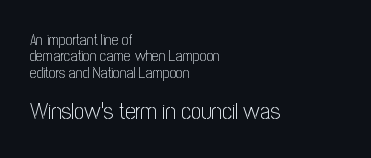
Observe the ordinary spacing: letters are neighbours, not strangers. The paragraph shown leans on its left margin. Descenders hang freely into open space. Closely set lines give the paragraph a compact silhouette.
